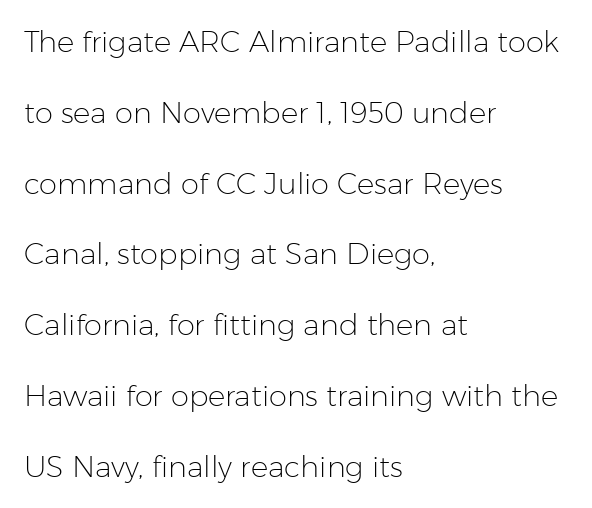
{"serif": "no", "italic": "no", "bold": "no", "weight": "light", "width": "normal", "stroke_contrast": "low", "x_height": "medium", "monospaced": "no", "underline": "no", "align": "left", "line_spacing": "loose", "line_spacing_ratio": 2.44, "letter_spacing": "normal", "letter_spacing_em": 0.0, "glyph_px": 29}
